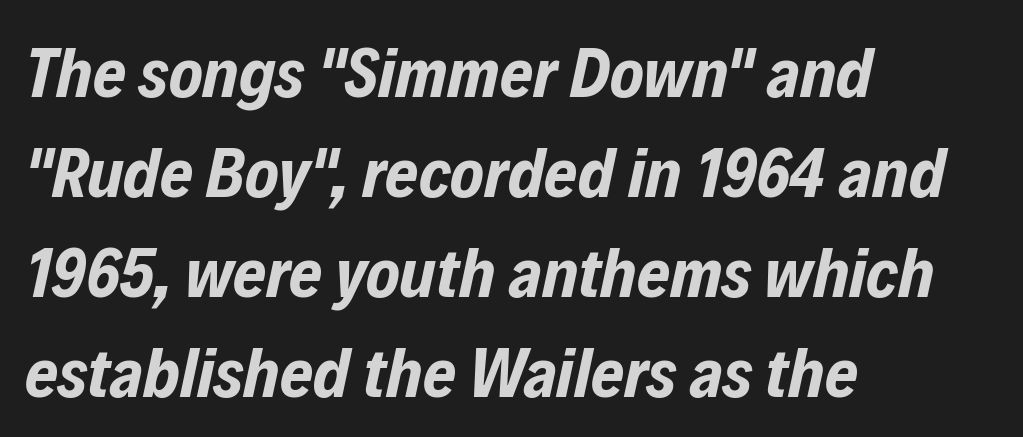
Q: Is the text bold? A: Yes.
Q: Is the text italic (slanted)? A: Yes, it leans right by about 12 degrees.
Q: Is the text underlined? A: No.
Q: How is the paragraph aligned? A: Left-aligned.
Q: Is the spacing between letters normal or unusually wide? A: Normal.
Q: Is the spacing between lines tight, normal or loose? A: Normal.
Q: Width (condensed, normal, or wide)? A: Condensed.
Q: Stroke contrast? A: Low.
Q: x-height? A: Medium.
Q: Monospaced? A: No.
